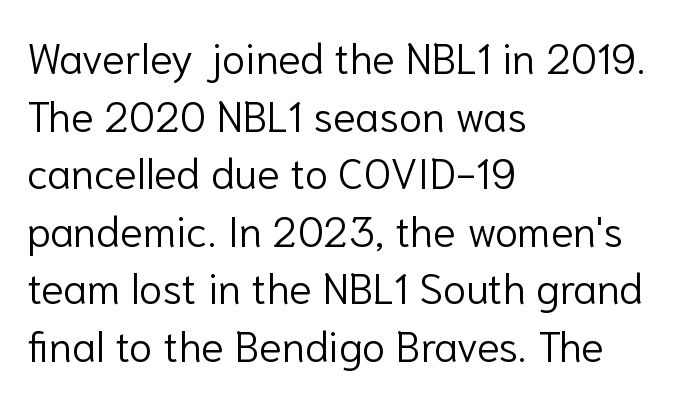
There is no visible air inserted between adjacent glyphs. A normal amount of white space separates one row of letters from the next. Descenders hang freely into open space. The face used here is proportionally spaced, like ordinary book or web type.
